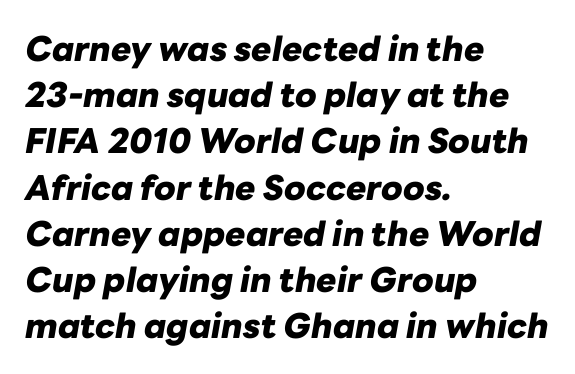
Q: Is the text bold? A: Yes.
Q: Is the text italic (slanted)? A: Yes, it leans right by about 10 degrees.
Q: Is the text underlined? A: No.
Q: How is the paragraph aligned? A: Left-aligned.
Q: Is the spacing between letters normal or unusually wide? A: Normal.
Q: Is the spacing between lines tight, normal or loose? A: Normal.
Q: Width (condensed, normal, or wide)? A: Normal.
Q: Stroke contrast? A: Low.
Q: x-height? A: Medium.
Q: Monospaced? A: No.
